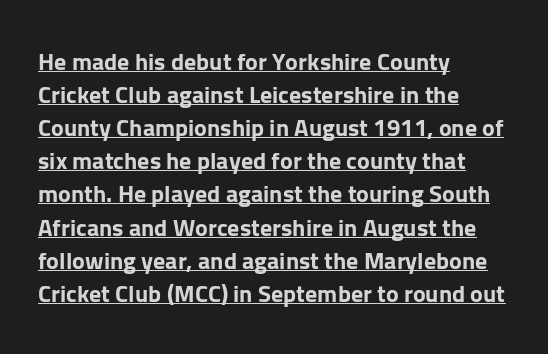
Q: Is the text bold? A: Yes.
Q: Is the text italic (slanted)? A: No, it is upright.
Q: Is the text underlined? A: Yes.
Q: How is the paragraph aligned? A: Left-aligned.
Q: Is the spacing between letters normal or unusually wide? A: Normal.
Q: Is the spacing between lines tight, normal or loose? A: Normal.
